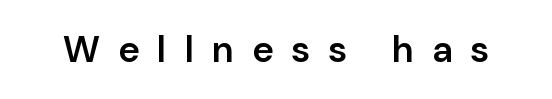
{"serif": "no", "italic": "no", "bold": "semi", "weight": "semibold", "width": "normal", "stroke_contrast": "low", "x_height": "medium", "monospaced": "no", "underline": "no", "letter_spacing": "wide", "letter_spacing_em": 0.49, "glyph_px": 37}
